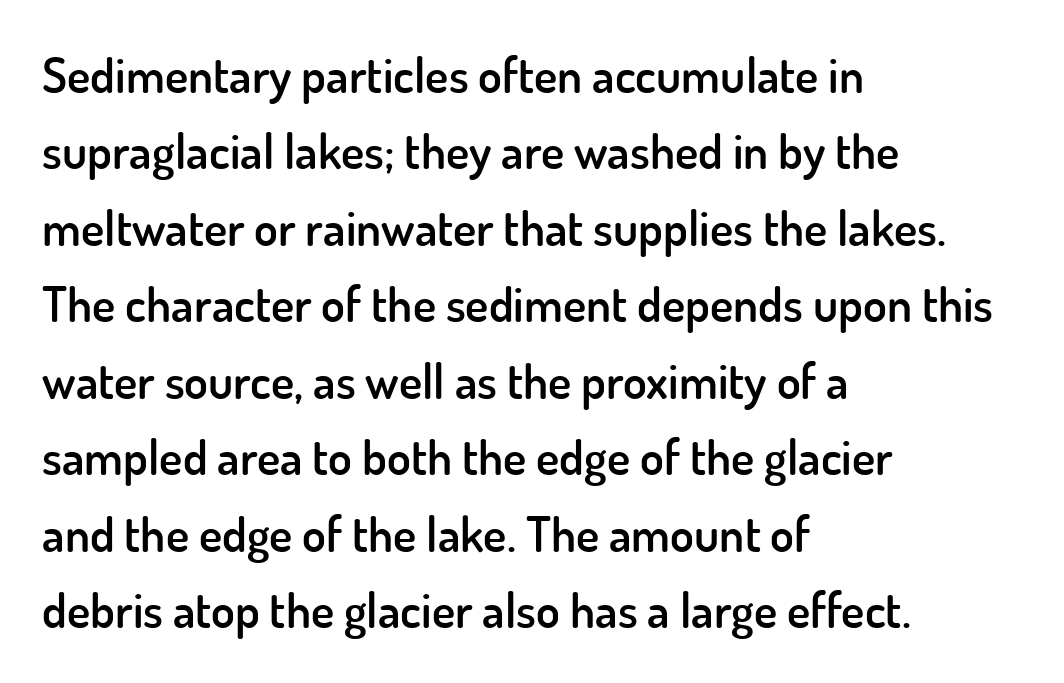
The image shows 49 px semibold sans-serif type, upright; set left-aligned, normal line spacing (1.56x), normal letter spacing, not underlined; low stroke contrast and a small x-height.
